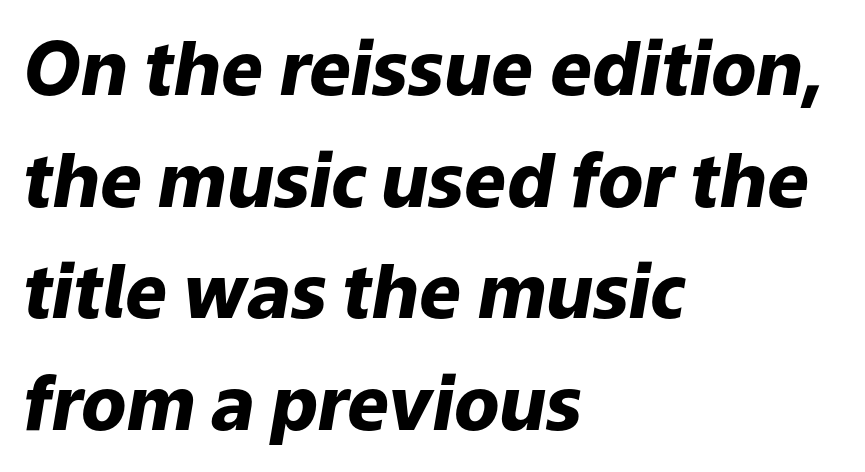
Q: Is the text bold? A: Yes.
Q: Is the text italic (slanted)? A: Yes, it leans right by about 9 degrees.
Q: Is the text underlined? A: No.
Q: How is the paragraph aligned? A: Left-aligned.
Q: Is the spacing between letters normal or unusually wide? A: Normal.
Q: Is the spacing between lines tight, normal or loose? A: Normal.
Q: Width (condensed, normal, or wide)? A: Normal.
Q: Stroke contrast? A: Low.
Q: x-height? A: Medium.
Q: Monospaced? A: No.
